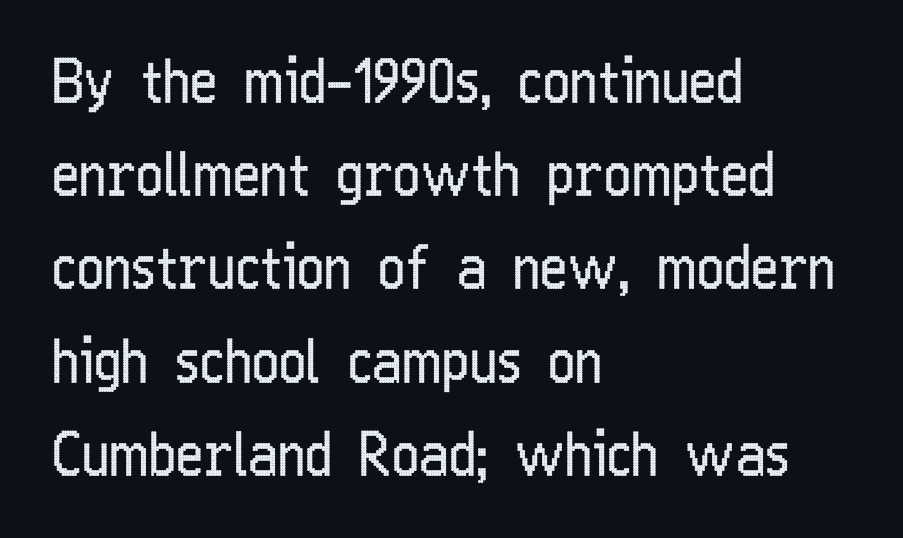
Q: Is the text bold? A: No.
Q: Is the text italic (slanted)? A: No, it is upright.
Q: Is the typeface a serif or a sans-serif typeface? A: Sans-serif.
Q: Is the text underlined? A: No.
Q: How is the paragraph aligned? A: Left-aligned.
Q: Is the spacing between letters normal or unusually wide? A: Normal.
Q: Is the spacing between lines tight, normal or loose? A: Normal.
Q: Width (condensed, normal, or wide)? A: Condensed.
Q: Stroke contrast? A: Low.
Q: x-height? A: Medium.
Q: Monospaced? A: No.
